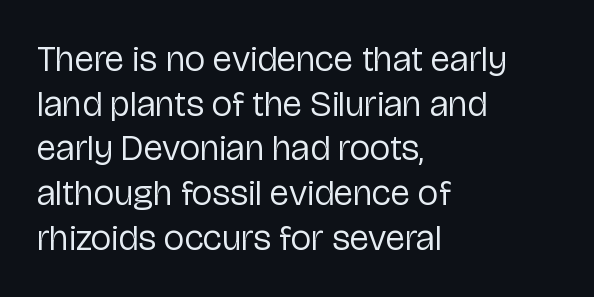
Q: Is the text bold? A: No.
Q: Is the text italic (slanted)? A: No, it is upright.
Q: Is the typeface a serif or a sans-serif typeface? A: Sans-serif.
Q: Is the text underlined? A: No.
Q: How is the paragraph aligned? A: Left-aligned.
Q: Is the spacing between letters normal or unusually wide? A: Normal.
Q: Width (condensed, normal, or wide)? A: Normal.
Q: Stroke contrast? A: Low.
Q: x-height? A: Medium.
Q: Monospaced? A: No.
